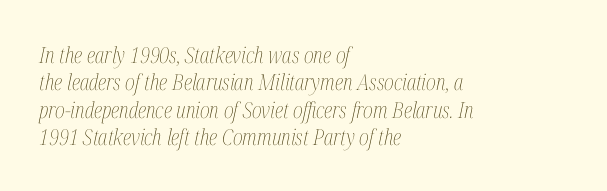
Q: Is the text bold? A: No.
Q: Is the text italic (slanted)? A: Yes, it leans right by about 12 degrees.
Q: Is the text underlined? A: No.
Q: How is the paragraph aligned? A: Left-aligned.
Q: Is the spacing between letters normal or unusually wide? A: Normal.
